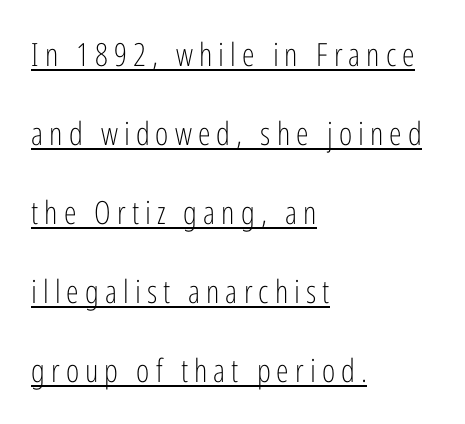
Q: Is the text bold? A: No.
Q: Is the text italic (slanted)? A: No, it is upright.
Q: Is the typeface a serif or a sans-serif typeface? A: Sans-serif.
Q: Is the text underlined? A: Yes.
Q: How is the paragraph aligned? A: Left-aligned.
Q: Is the spacing between lines tight, normal or loose? A: Loose.
Q: Width (condensed, normal, or wide)? A: Condensed.
Q: Stroke contrast? A: Low.
Q: x-height? A: Medium.
Q: Monospaced? A: No.
